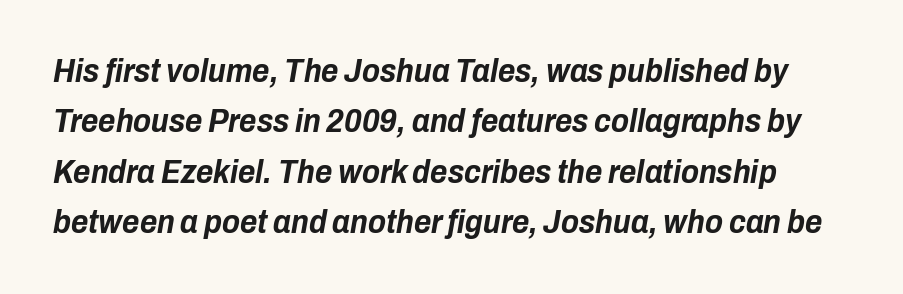
Q: Is the text bold? A: Yes.
Q: Is the text italic (slanted)? A: Yes, it leans right by about 10 degrees.
Q: Is the text underlined? A: No.
Q: Is the spacing between letters normal or unusually wide? A: Normal.
Q: Is the spacing between lines tight, normal or loose? A: Normal.
Q: Width (condensed, normal, or wide)? A: Condensed.
Q: Stroke contrast? A: Low.
Q: x-height? A: Medium.
Q: Monospaced? A: No.
